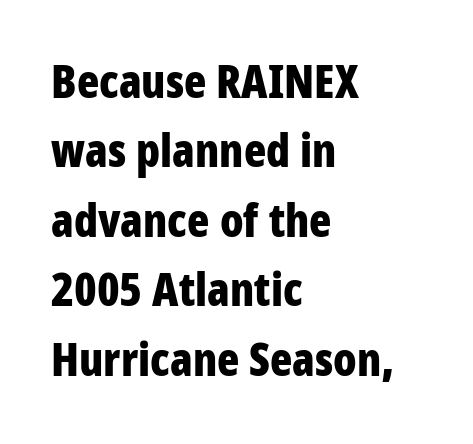
The image shows 46 px bold, condensed sans-serif type, upright; set left-aligned, normal line spacing (1.51x), normal letter spacing, not underlined; low stroke contrast and a large x-height.
